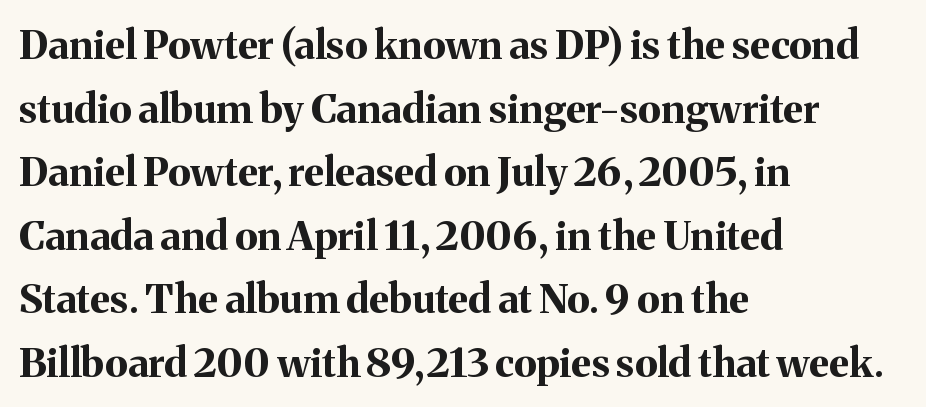
{"serif": "yes", "italic": "no", "bold": "yes", "weight": "bold", "width": "normal", "stroke_contrast": "medium", "x_height": "medium", "monospaced": "no", "underline": "no", "align": "left", "line_spacing": "normal", "line_spacing_ratio": 1.59, "letter_spacing": "normal", "letter_spacing_em": 0.0, "glyph_px": 40}
